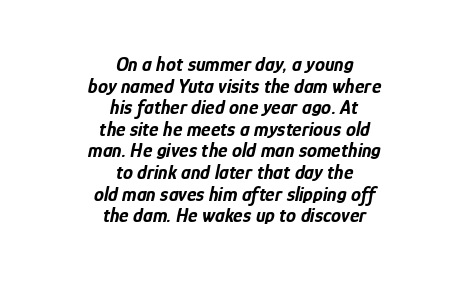
Q: Is the text bold? A: Yes.
Q: Is the text italic (slanted)? A: Yes, it leans right by about 12 degrees.
Q: Is the text underlined? A: No.
Q: How is the paragraph aligned? A: Centered.
Q: Is the spacing between letters normal or unusually wide? A: Normal.
Q: Is the spacing between lines tight, normal or loose? A: Tight.
